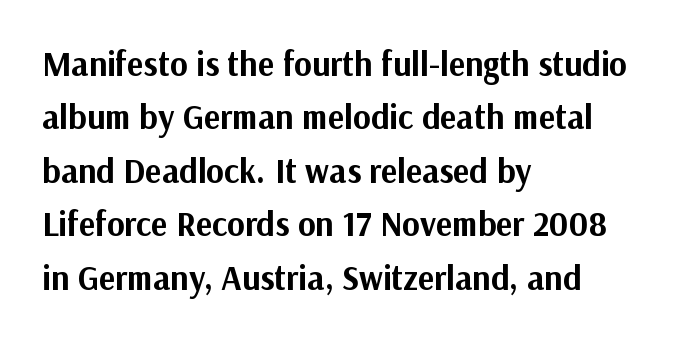
A normal amount of white space separates one row of letters from the next. Nothing unusual about the tracking: characters are spaced as the font intends. Designer's note — italics off, roman on. Set as a true bold cut, around the 700 mark.
